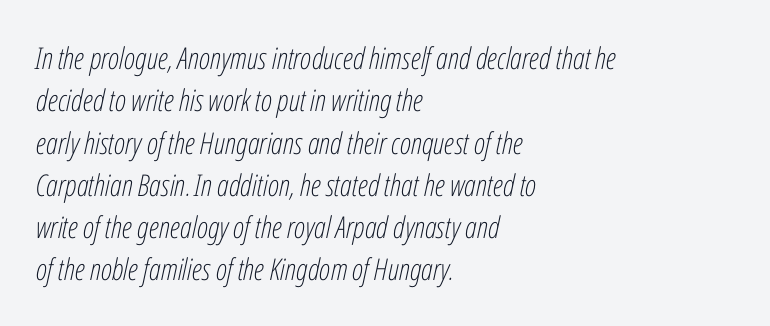
{"italic": "yes", "lean": "right", "slant_degrees": 12, "bold": "no", "weight": "light", "width": "condensed", "stroke_contrast": "low", "x_height": "medium", "monospaced": "no", "underline": "no", "align": "left", "line_spacing": "normal", "line_spacing_ratio": 1.41, "letter_spacing": "normal", "letter_spacing_em": 0.0, "glyph_px": 30}
